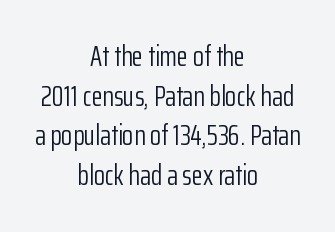
The baseline area is clear. Inter-character spacing is left at the font's built-in metrics. Here the designer chose a conventional face with non-uniform glyph widths. Each new line begins a customary step beneath the previous one.
